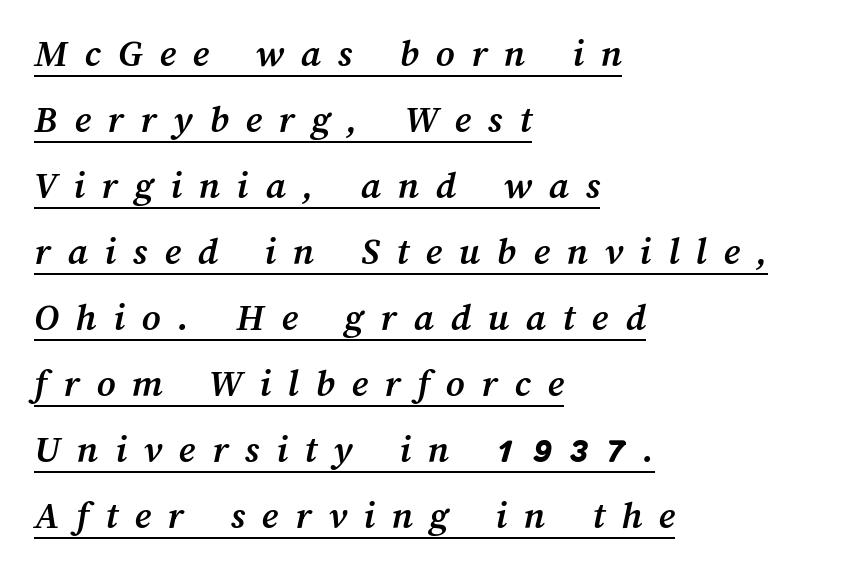
Q: Is the text bold? A: Yes.
Q: Is the text underlined? A: Yes.
Q: How is the paragraph aligned? A: Left-aligned.
Q: Is the spacing between letters normal or unusually wide? A: Unusually wide.
Q: Is the spacing between lines tight, normal or loose? A: Normal.
Q: Width (condensed, normal, or wide)? A: Normal.
Q: Stroke contrast? A: Medium.
Q: x-height? A: Medium.
Q: Monospaced? A: No.
